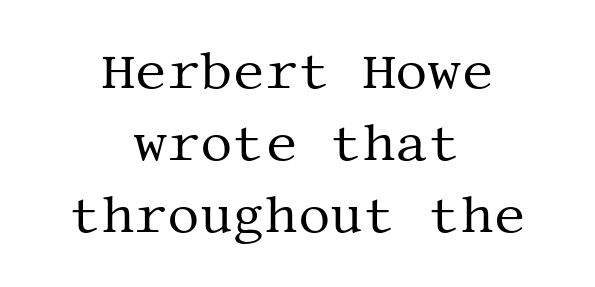
The image shows 51 px regular-weight serif type, upright; set centered, normal line spacing (1.41x), normal letter spacing, not underlined; medium stroke contrast and a large x-height.
